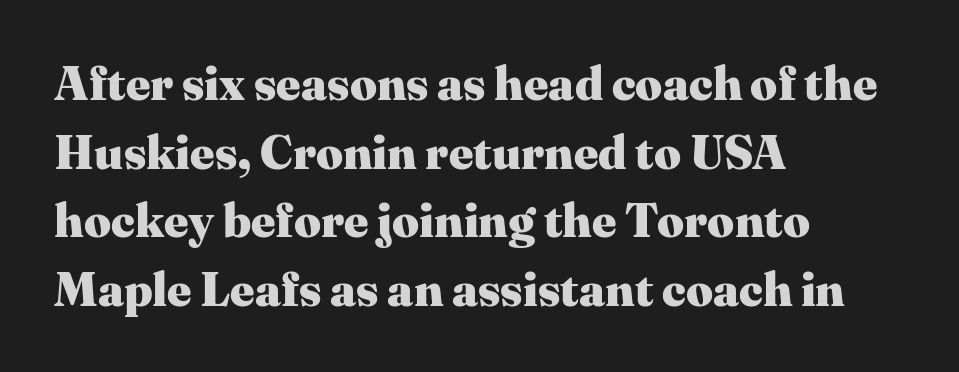
The image shows 47 px heavy serif type, upright; set left-aligned, normal line spacing (1.46x), normal letter spacing, not underlined; medium stroke contrast and a medium x-height.
